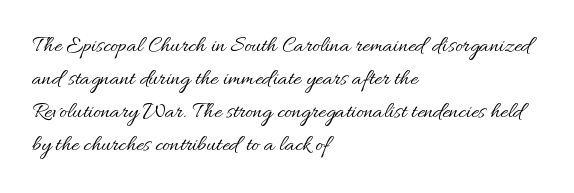
Q: Is the text bold? A: No.
Q: Is the text italic (slanted)? A: Yes.
Q: Is the text underlined? A: No.
Q: How is the paragraph aligned? A: Left-aligned.
Q: Is the spacing between letters normal or unusually wide? A: Normal.
Q: Is the spacing between lines tight, normal or loose? A: Normal.
